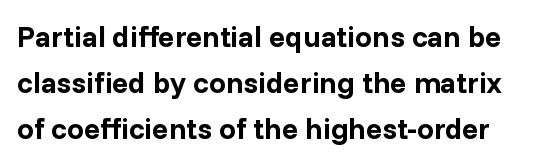
Caption: standard tracking, unaltered. Typographically, this falls in the sans-serif category. Line spacing here is normal. Do the letters lean? They stand straight.
